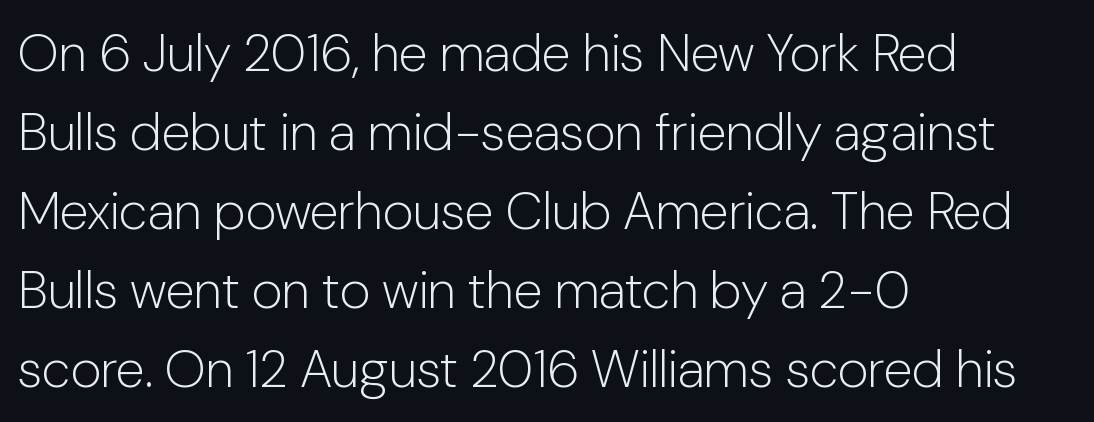
The image shows 53 px light sans-serif type, upright; set left-aligned, normal line spacing (1.49x), normal letter spacing, not underlined; low stroke contrast and a medium x-height.
